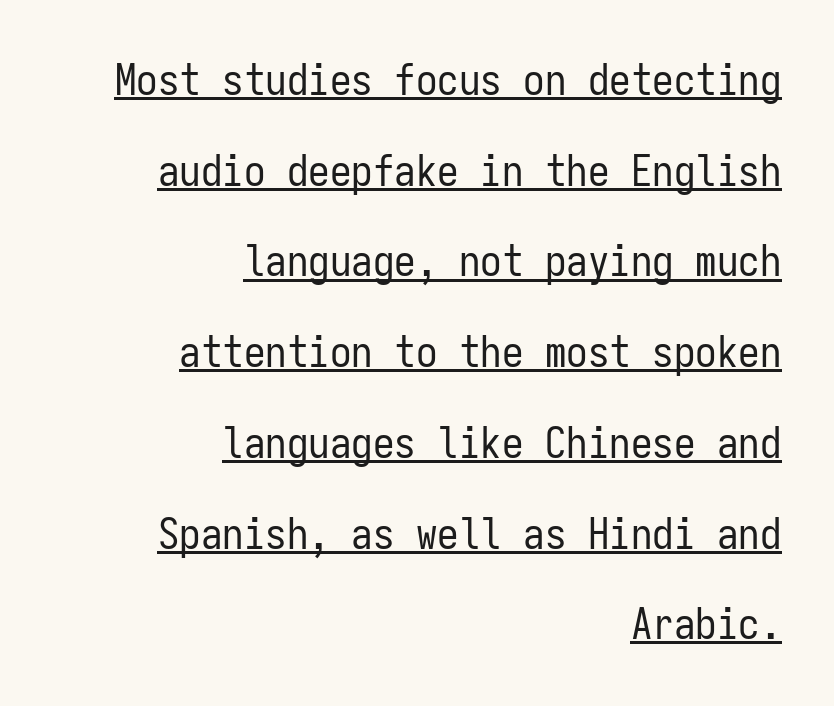
Q: Is the text bold? A: No.
Q: Is the text italic (slanted)? A: No, it is upright.
Q: Is the typeface a serif or a sans-serif typeface? A: Sans-serif.
Q: Is the text underlined? A: Yes.
Q: How is the paragraph aligned? A: Right-aligned.
Q: Is the spacing between letters normal or unusually wide? A: Normal.
Q: Is the spacing between lines tight, normal or loose? A: Loose.
Q: Width (condensed, normal, or wide)? A: Condensed.
Q: Stroke contrast? A: Low.
Q: x-height? A: Medium.
Q: Monospaced? A: Yes.
